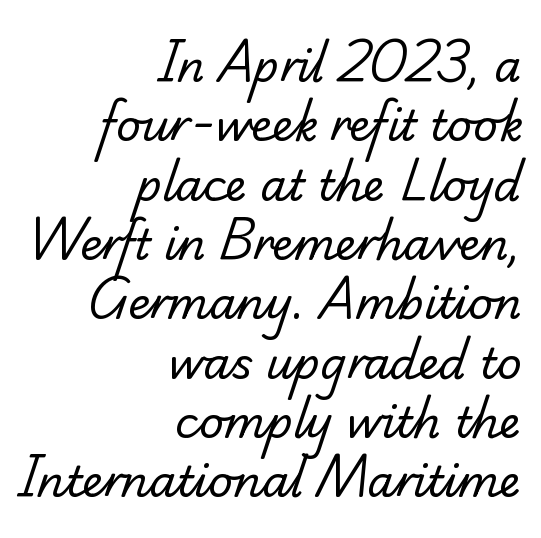
The typesetter chose a ragged-left arrangement here. You could not count columns in this text — the font is proportionally spaced. The letterforms sit shoulder to shoulder at normal distance. Is this a sans? No — the strokes have serifs.
